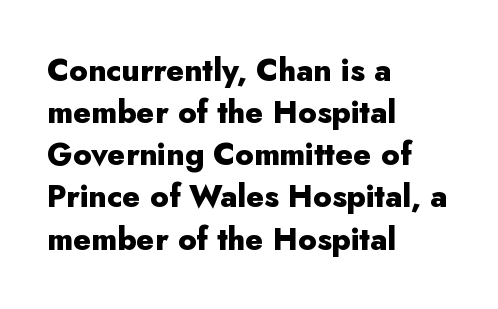
The image shows 31 px heavy sans-serif type, upright; set left-aligned, normal line spacing (1.36x), normal letter spacing, not underlined; low stroke contrast and a small x-height.
